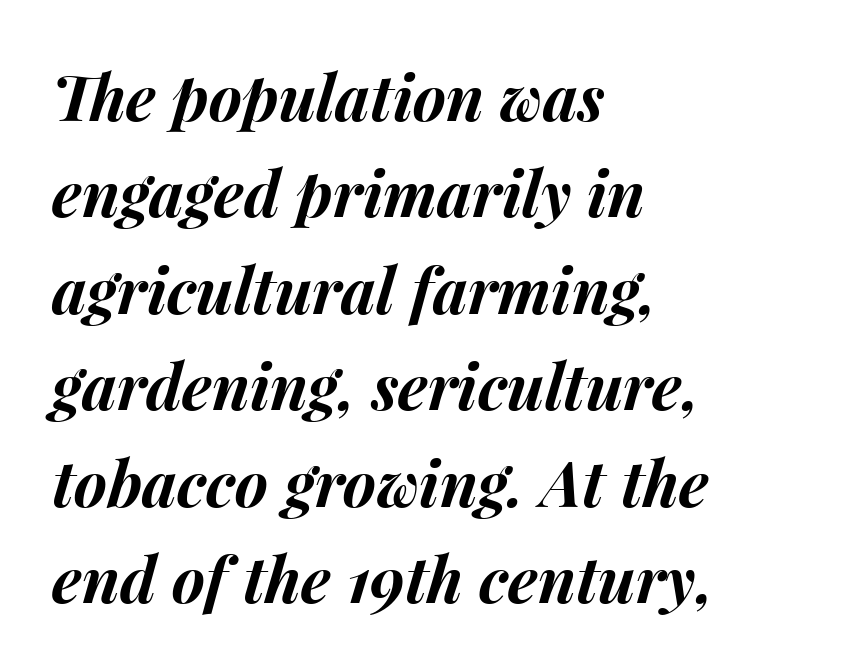
{"italic": "yes", "lean": "right", "slant_degrees": 15, "bold": "yes", "weight": "bold", "width": "normal", "stroke_contrast": "medium", "x_height": "medium", "monospaced": "no", "underline": "no", "align": "left", "line_spacing": "normal", "line_spacing_ratio": 1.53, "letter_spacing": "normal", "letter_spacing_em": 0.0, "glyph_px": 63}
